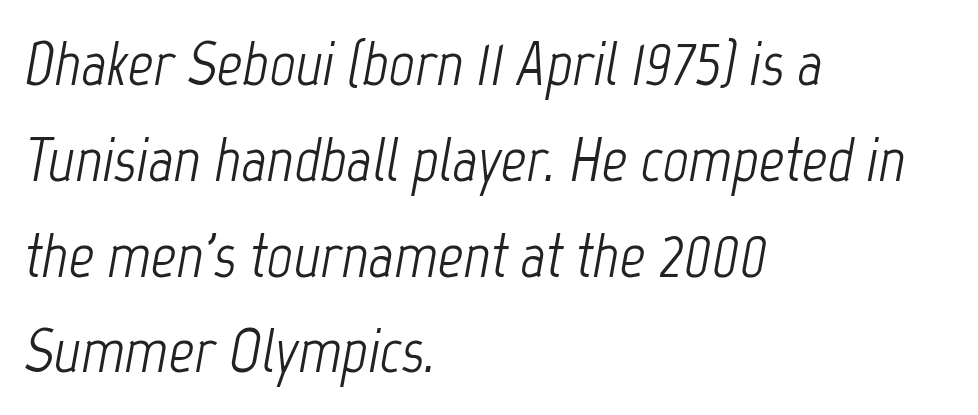
The passage shown is not underscored anywhere. Think standard paragraph weight, or any step lighter than that. The setting favours the left margin, as ordinary paragraphs usually do. This is oblique type, the kind used for emphasis or titles.
